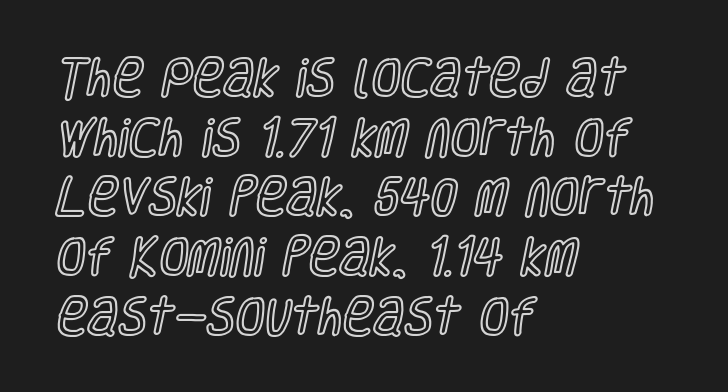
Q: Is the text italic (slanted)? A: Yes.
Q: Is the text underlined? A: No.
Q: How is the paragraph aligned? A: Left-aligned.
Q: Is the spacing between letters normal or unusually wide? A: Normal.
Q: Is the spacing between lines tight, normal or loose? A: Normal.
Q: Width (condensed, normal, or wide)? A: Condensed.
Q: x-height? A: Large.
Q: Monospaced? A: No.
